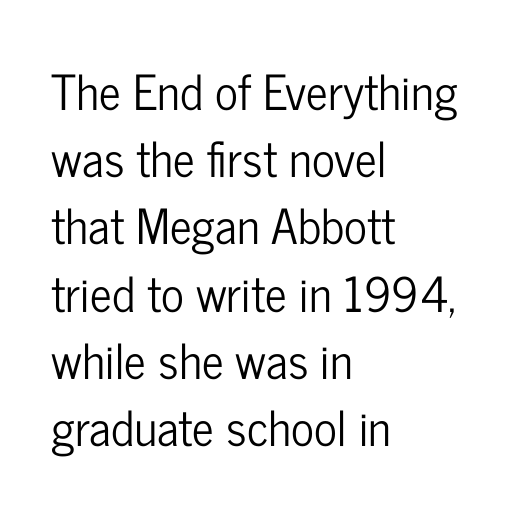
Q: Is the text italic (slanted)? A: No, it is upright.
Q: Is the typeface a serif or a sans-serif typeface? A: Sans-serif.
Q: Is the text underlined? A: No.
Q: How is the paragraph aligned? A: Left-aligned.
Q: Is the spacing between letters normal or unusually wide? A: Normal.
Q: Is the spacing between lines tight, normal or loose? A: Normal.
Q: Width (condensed, normal, or wide)? A: Condensed.
Q: Stroke contrast? A: Low.
Q: x-height? A: Medium.
Q: Monospaced? A: No.
